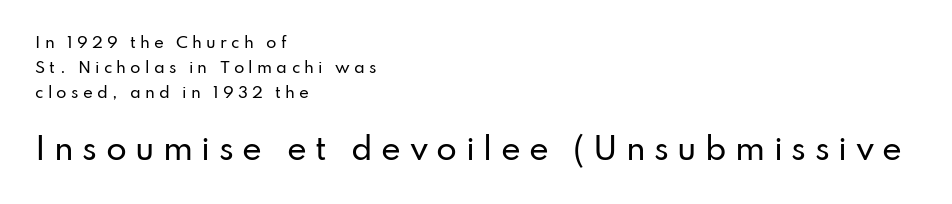
Q: Is the text italic (slanted)? A: No, it is upright.
Q: Is the typeface a serif or a sans-serif typeface? A: Sans-serif.
Q: Is the text underlined? A: No.
Q: How is the paragraph aligned? A: Left-aligned.
Q: Is the spacing between letters normal or unusually wide? A: Unusually wide.
Q: Is the spacing between lines tight, normal or loose? A: Normal.
Q: Which block of text is set in a larger size, the first (top) or the second (bottom)? A: The second (bottom) one.
Q: Width (condensed, normal, or wide)? A: Normal.
Q: Stroke contrast? A: Low.
Q: x-height? A: Small.
Q: Monospaced? A: No.
